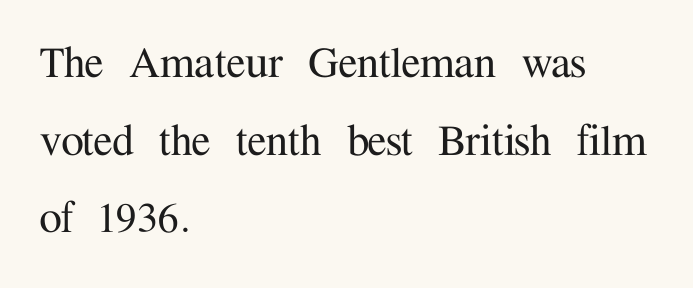
{"serif": "yes", "italic": "no", "width": "normal", "stroke_contrast": "medium", "x_height": "medium", "monospaced": "no", "underline": "no", "align": "left", "line_spacing": "normal", "line_spacing_ratio": 1.52, "letter_spacing": "normal", "letter_spacing_em": 0.0, "glyph_px": 51}
